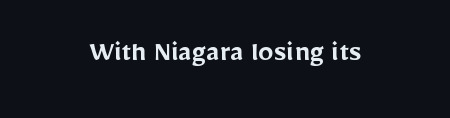
The font is running at a semibold setting, under full bold. Think of a printed novel: that variable character pitch is what you see here. Notice how the passage keeps no hard edge, just a central spine. Any mark beneath the type? The region is blank. Between one letter and the next there's only the usual sliver of space. The font's upright variant was chosen for this text.
